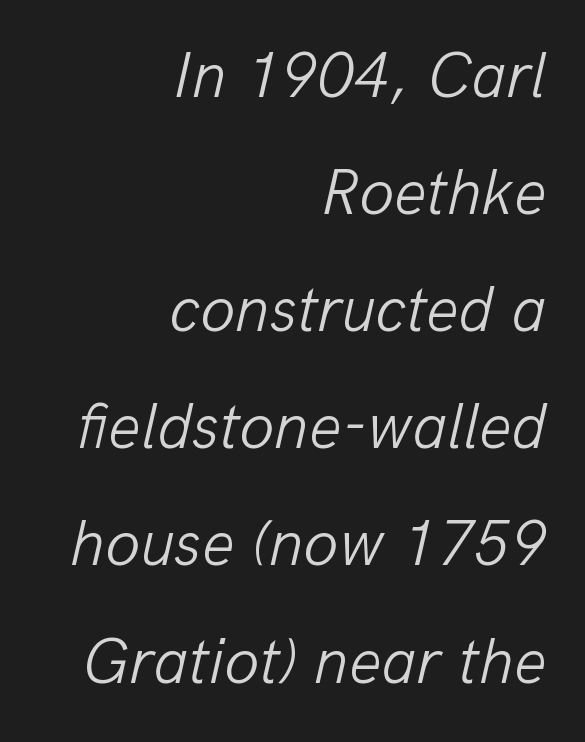
The image shows 64 px light type, italic (leaning right); set right-aligned, line spacing 1.83x, normal letter spacing, not underlined; low stroke contrast and a medium x-height.
